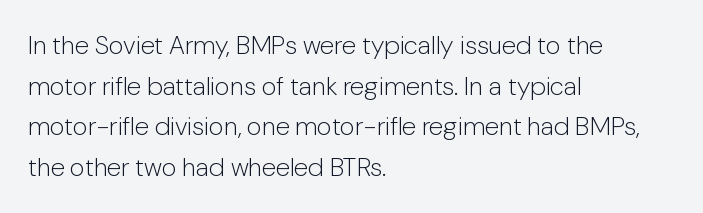
Q: Is the text bold? A: No.
Q: Is the text italic (slanted)? A: No, it is upright.
Q: Is the text underlined? A: No.
Q: How is the paragraph aligned? A: Left-aligned.
Q: Is the spacing between letters normal or unusually wide? A: Normal.
Q: Is the spacing between lines tight, normal or loose? A: Normal.
